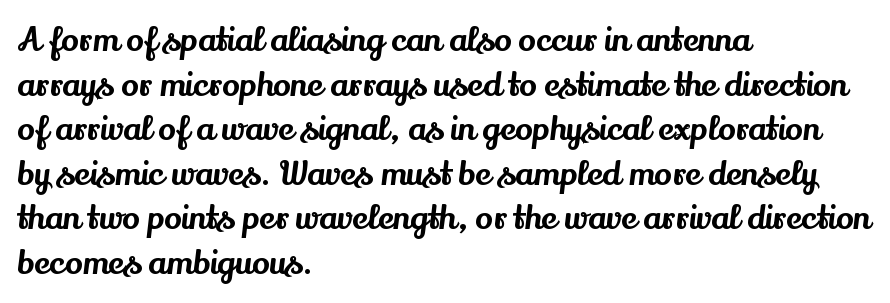
Caption: standard tracking, unaltered. Summary of vertical rhythm: regular, with standard interline spacing. The baseline area is clear. The glyphs in this specimen are seriffed.
